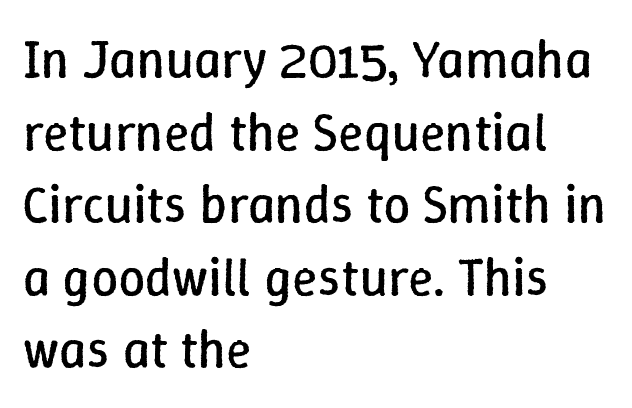
{"italic": "no", "bold": "no", "weight": "regular", "width": "normal", "stroke_contrast": "low", "x_height": "medium", "monospaced": "no", "underline": "no", "align": "left", "line_spacing": "normal", "line_spacing_ratio": 1.37, "letter_spacing": "normal", "letter_spacing_em": 0.0, "glyph_px": 53}
